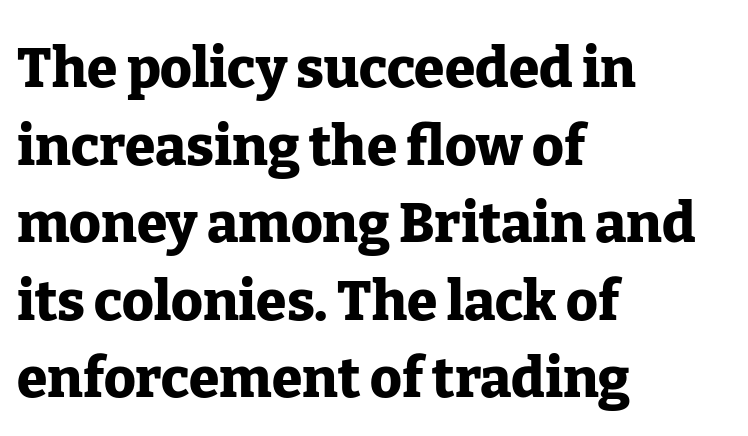
{"serif": "yes", "italic": "no", "bold": "yes", "weight": "heavy", "width": "normal", "stroke_contrast": "low", "x_height": "medium", "monospaced": "no", "underline": "no", "align": "left", "line_spacing": "normal", "line_spacing_ratio": 1.41, "letter_spacing": "normal", "letter_spacing_em": 0.0, "glyph_px": 55}
